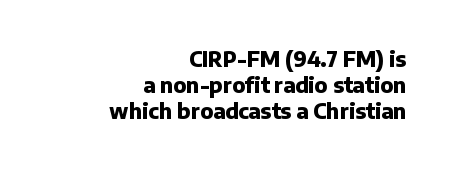
Q: Is the text bold? A: Yes.
Q: Is the text italic (slanted)? A: No, it is upright.
Q: Is the text underlined? A: No.
Q: How is the paragraph aligned? A: Right-aligned.
Q: Is the spacing between letters normal or unusually wide? A: Normal.
